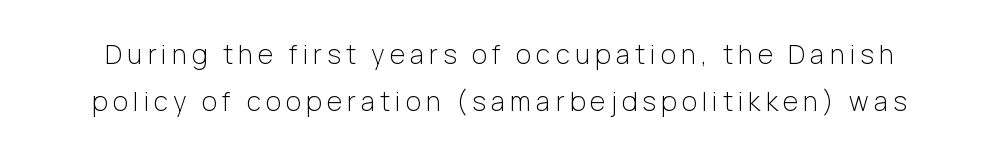
{"italic": "no", "bold": "no", "underline": "no", "line_spacing_ratio": 1.81, "letter_spacing": "wide", "letter_spacing_em": 0.2, "glyph_px": 26}
